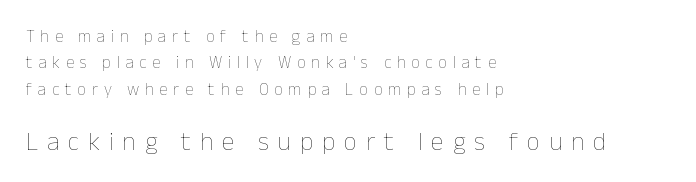
No heavy texture on the line: the type isn't bold. Clear beneath every line of the passage. The block of text has a typical density, with ordinary space between rows. In this sample the second text group is rendered at the bigger scale. The typography opts for an upright posture over an oblique one. Tracking here is generous; glyphs stand well apart from one another.
